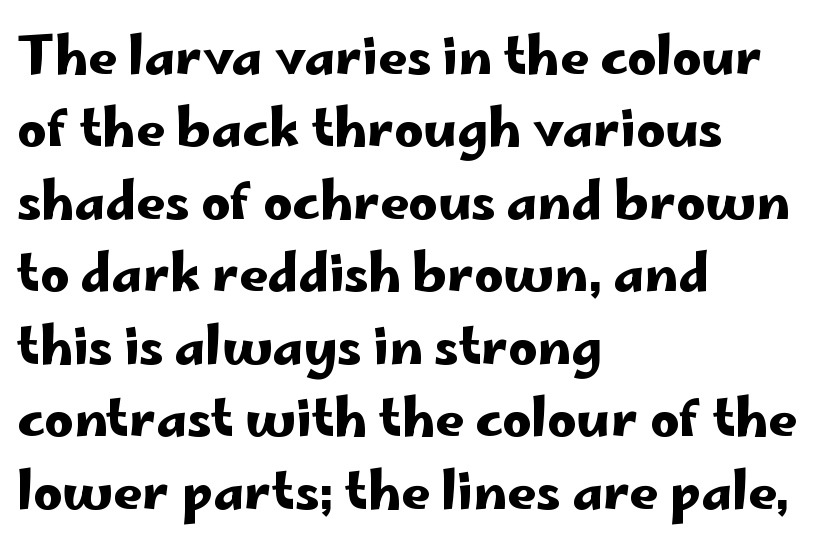
Q: Is the text italic (slanted)? A: No, it is upright.
Q: Is the typeface a serif or a sans-serif typeface? A: Sans-serif.
Q: Is the text underlined? A: No.
Q: How is the paragraph aligned? A: Left-aligned.
Q: Is the spacing between letters normal or unusually wide? A: Normal.
Q: Is the spacing between lines tight, normal or loose? A: Normal.
Q: Width (condensed, normal, or wide)? A: Wide.
Q: Stroke contrast? A: Low.
Q: x-height? A: Small.
Q: Monospaced? A: No.
